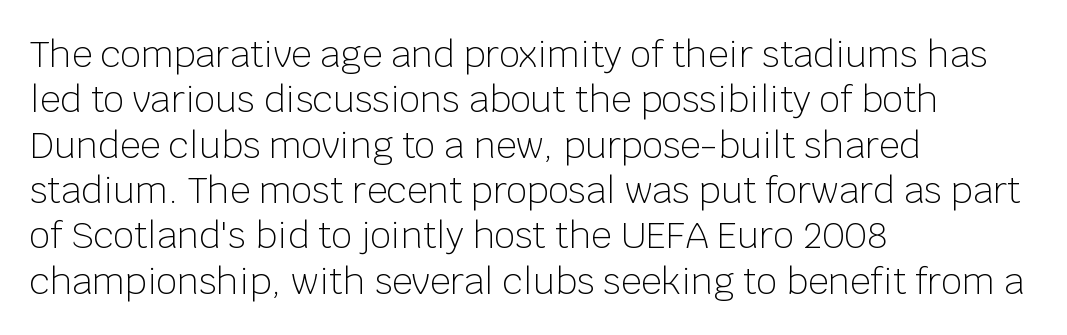
Q: Is the text bold? A: No.
Q: Is the text italic (slanted)? A: No, it is upright.
Q: Is the typeface a serif or a sans-serif typeface? A: Sans-serif.
Q: Is the text underlined? A: No.
Q: How is the paragraph aligned? A: Left-aligned.
Q: Is the spacing between letters normal or unusually wide? A: Normal.
Q: Is the spacing between lines tight, normal or loose? A: Normal.
Q: Width (condensed, normal, or wide)? A: Normal.
Q: Stroke contrast? A: Low.
Q: x-height? A: Large.
Q: Monospaced? A: No.
